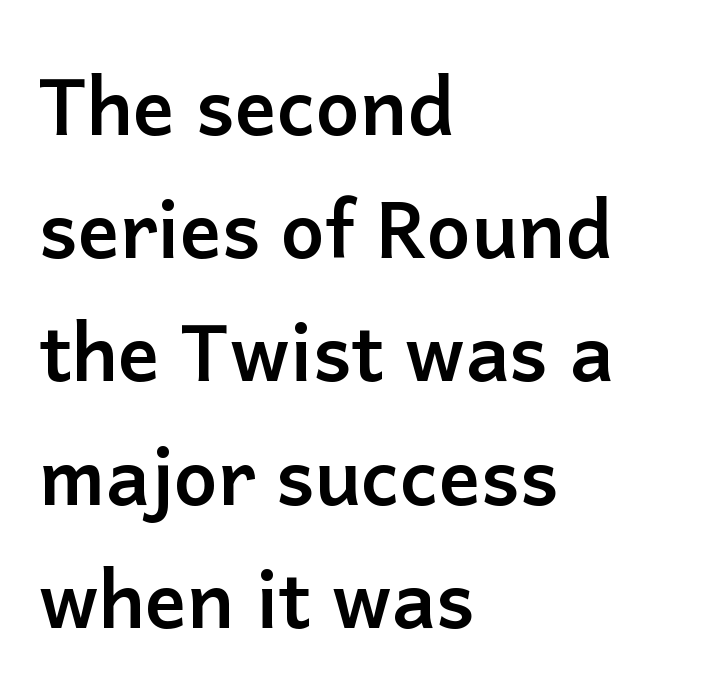
The image shows 78 px semibold sans-serif type, upright; set left-aligned, normal line spacing (1.58x), normal letter spacing, not underlined; low stroke contrast and a medium x-height.
